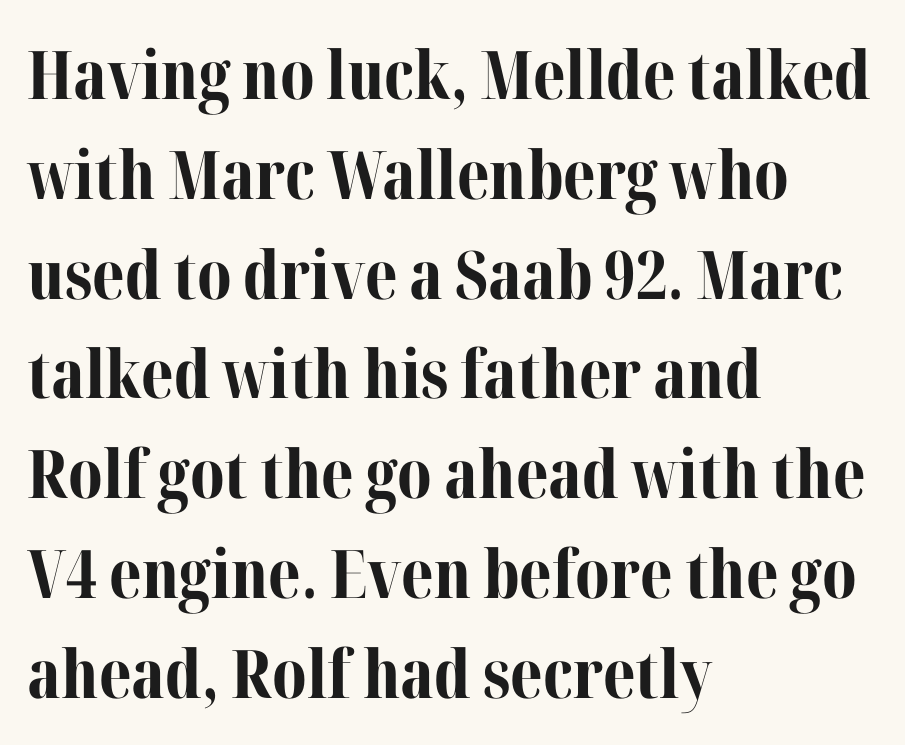
The image shows 67 px bold serif type, upright; set left-aligned, normal line spacing (1.49x), normal letter spacing, not underlined; medium stroke contrast and a medium x-height.
